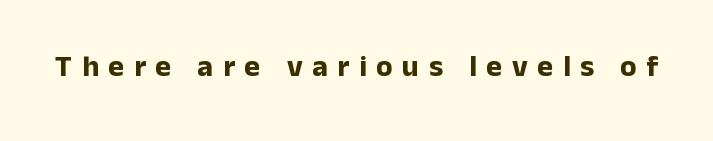
Q: Is the text bold? A: Yes.
Q: Is the text italic (slanted)? A: No, it is upright.
Q: Is the typeface a serif or a sans-serif typeface? A: Sans-serif.
Q: Is the text underlined? A: No.
Q: Is the spacing between letters normal or unusually wide? A: Unusually wide.
Q: Width (condensed, normal, or wide)? A: Normal.
Q: Stroke contrast? A: Low.
Q: x-height? A: Medium.
Q: Monospaced? A: No.
